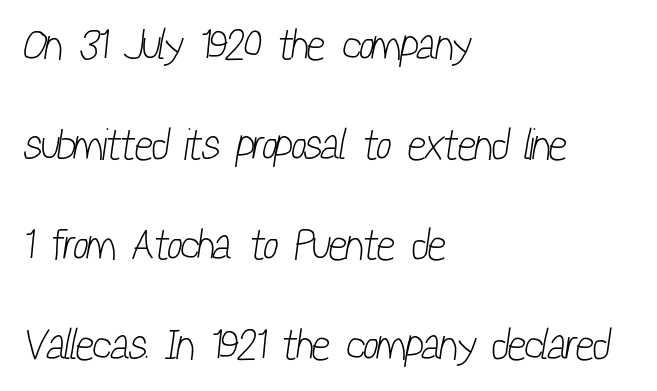
Q: Is the text bold? A: No.
Q: Is the typeface a serif or a sans-serif typeface? A: Sans-serif.
Q: Is the text underlined? A: No.
Q: How is the paragraph aligned? A: Left-aligned.
Q: Is the spacing between letters normal or unusually wide? A: Normal.
Q: Is the spacing between lines tight, normal or loose? A: Loose.
Q: Width (condensed, normal, or wide)? A: Condensed.
Q: Stroke contrast? A: Low.
Q: x-height? A: Medium.
Q: Monospaced? A: No.
